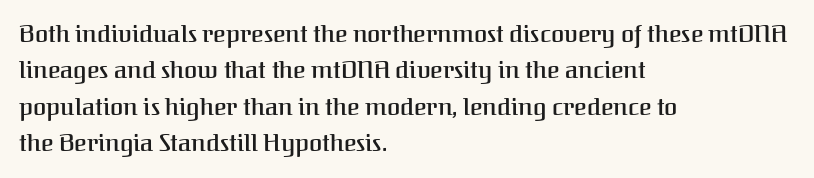
The image shows 24 px text type, upright; set left-aligned, normal line spacing (1.52x), normal letter spacing, not underlined.
